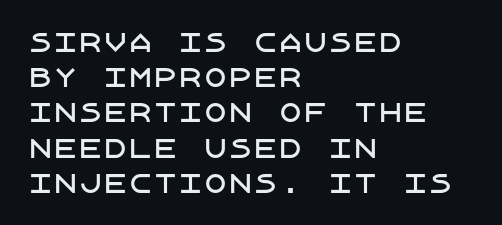
The image shows 25 px text type, upright; set left-aligned, normal line spacing (1.41x), normal letter spacing, not underlined.
